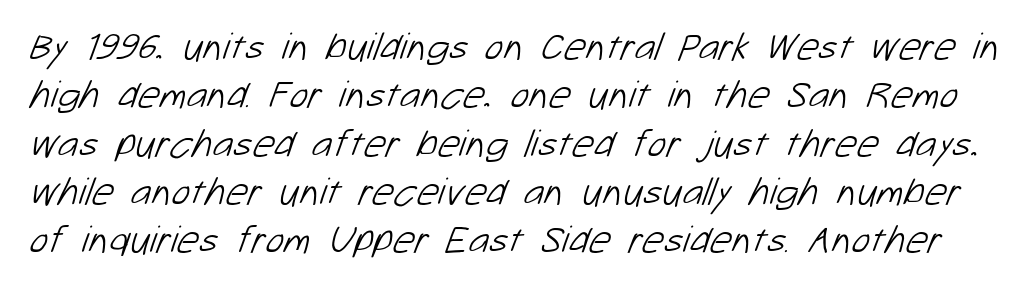
Q: Is the text bold? A: No.
Q: Is the typeface a serif or a sans-serif typeface? A: Sans-serif.
Q: Is the text underlined? A: No.
Q: Is the spacing between letters normal or unusually wide? A: Normal.
Q: Width (condensed, normal, or wide)? A: Normal.
Q: Stroke contrast? A: Low.
Q: x-height? A: Medium.
Q: Monospaced? A: No.
